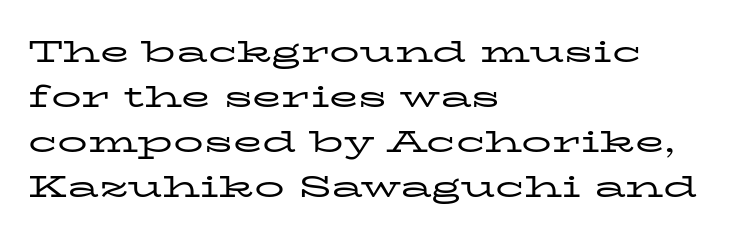
Q: Is the text bold? A: No.
Q: Is the text italic (slanted)? A: No, it is upright.
Q: Is the typeface a serif or a sans-serif typeface? A: Serif.
Q: Is the text underlined? A: No.
Q: How is the paragraph aligned? A: Left-aligned.
Q: Is the spacing between letters normal or unusually wide? A: Normal.
Q: Is the spacing between lines tight, normal or loose? A: Normal.
Q: Width (condensed, normal, or wide)? A: Wide.
Q: Stroke contrast? A: Low.
Q: x-height? A: Medium.
Q: Monospaced? A: No.
